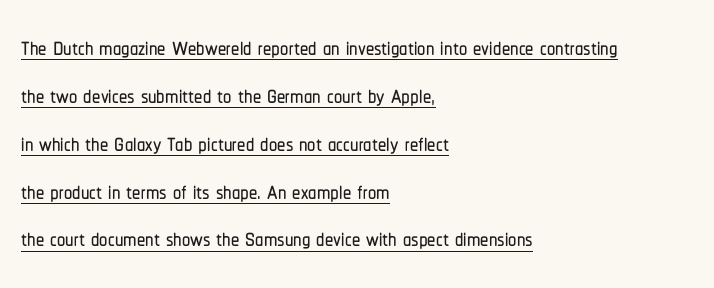
A normal amount of white space separates one row of letters from the next. The characters display no serif detailing; their extremities are plain. Caption: standard tracking, unaltered. What decoration does the sample have? An underline.
